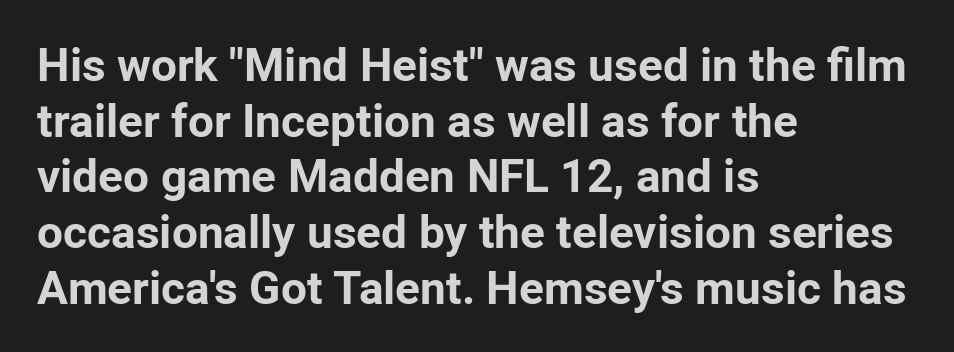
Q: Is the text bold? A: Yes.
Q: Is the text italic (slanted)? A: No, it is upright.
Q: Is the typeface a serif or a sans-serif typeface? A: Sans-serif.
Q: Is the text underlined? A: No.
Q: How is the paragraph aligned? A: Left-aligned.
Q: Is the spacing between letters normal or unusually wide? A: Normal.
Q: Width (condensed, normal, or wide)? A: Normal.
Q: Stroke contrast? A: Low.
Q: x-height? A: Medium.
Q: Monospaced? A: No.
